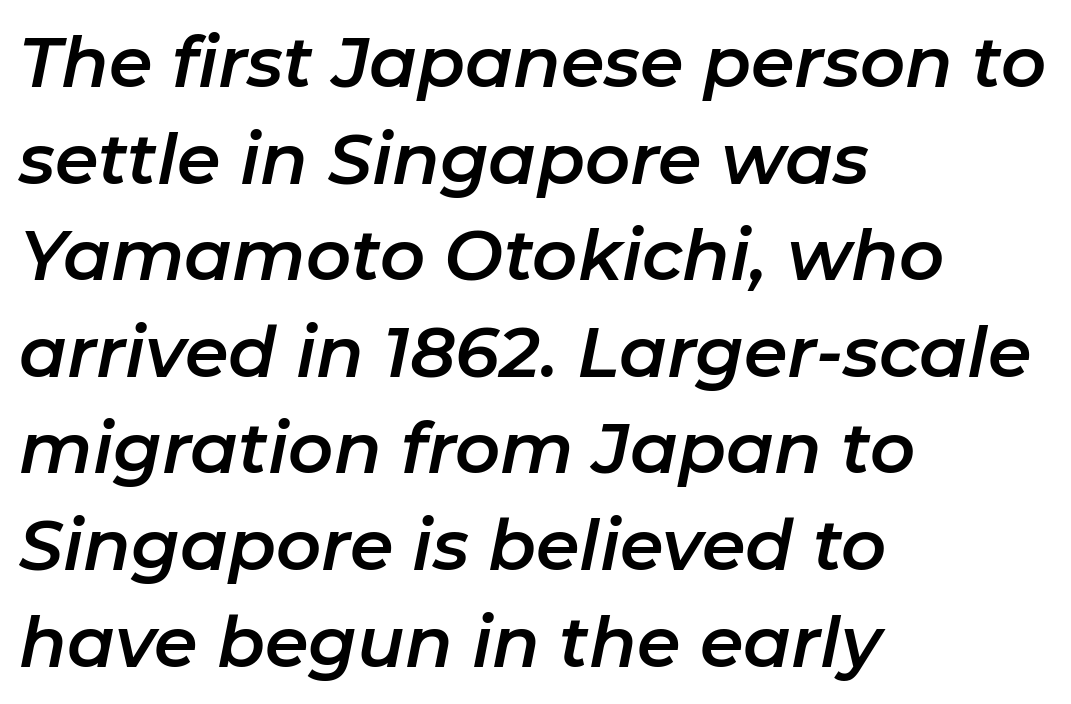
The image shows 70 px text type, italic (leaning right); set left-aligned, normal line spacing (1.38x), normal letter spacing, not underlined; low stroke contrast and a medium x-height.
